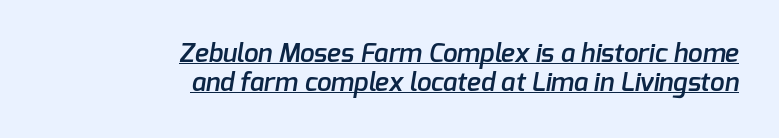
A fair bit of extra ink — the face is semibold, not bold. Reading down the block, your eye finds every line finishing at a fixed right position. Does the leading feel generous? Not at all — it's pinched. A baseline rule has been typeset under these characters. No extra tracking has been applied to these lines.
